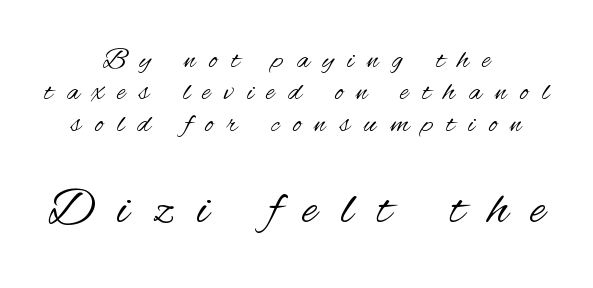
Nobody drew a line under any word here. You can tell from the bare stems that sans-serif type was used. Successive baselines arrive quickly, one right under another. Whoever set this made the second block the dominant, larger element. Each letter keeps its own natural width here, so spacing adapts to shape.
